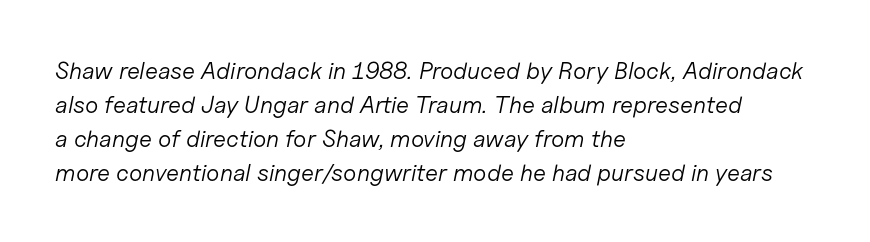
Q: Is the text bold? A: No.
Q: Is the text italic (slanted)? A: Yes, it leans right by about 11 degrees.
Q: Is the text underlined? A: No.
Q: How is the paragraph aligned? A: Left-aligned.
Q: Is the spacing between letters normal or unusually wide? A: Normal.
Q: Is the spacing between lines tight, normal or loose? A: Normal.
